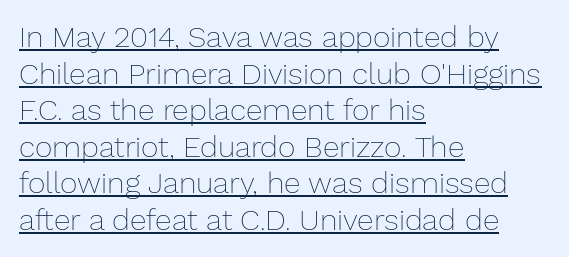
{"italic": "no", "bold": "no", "weight": "thin", "width": "normal", "stroke_contrast": "low", "x_height": "medium", "monospaced": "no", "underline": "yes", "align": "left", "line_spacing_ratio": 1.22, "letter_spacing": "normal", "letter_spacing_em": 0.0, "glyph_px": 30}
